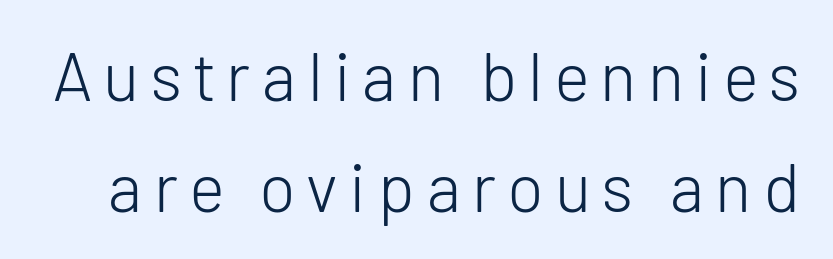
The image shows 68 px light sans-serif type, upright; set normal line spacing (1.63x), not underlined; low stroke contrast and a medium x-height.
